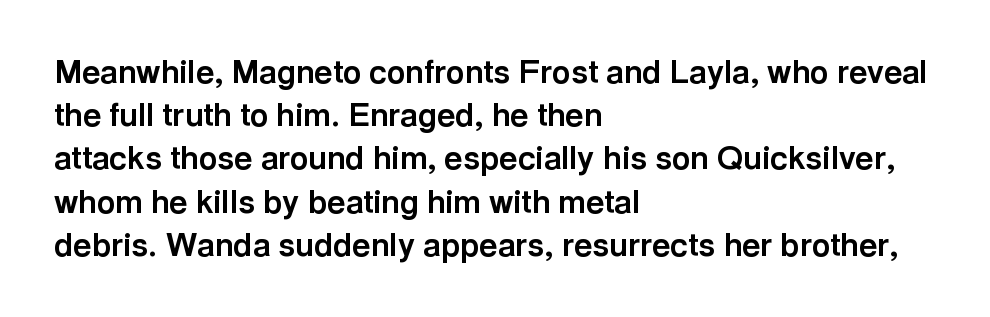
Q: Is the text bold? A: Yes.
Q: Is the text italic (slanted)? A: No, it is upright.
Q: Is the typeface a serif or a sans-serif typeface? A: Sans-serif.
Q: Is the text underlined? A: No.
Q: How is the paragraph aligned? A: Left-aligned.
Q: Is the spacing between letters normal or unusually wide? A: Normal.
Q: Is the spacing between lines tight, normal or loose? A: Normal.
Q: Width (condensed, normal, or wide)? A: Normal.
Q: x-height? A: Medium.
Q: Monospaced? A: No.
